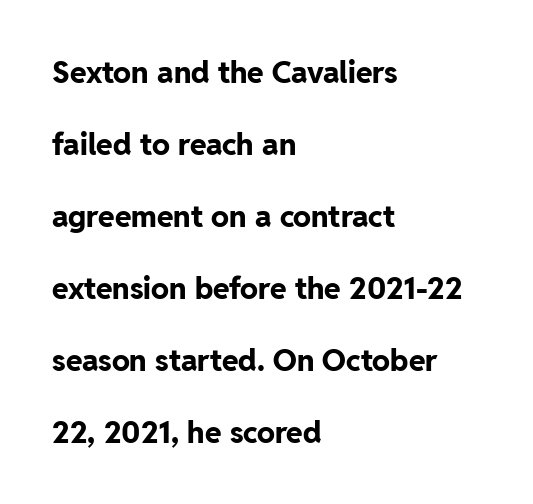
Glyph-to-glyph distance matches everyday printed text. The rag falls on the right side of this text block. The letters advance in unequal steps, a hallmark of proportional type. Bare-footed words on every line. Do the letters lean? They stand straight. In terms of weight, the rendering is a true, heavy bold.
